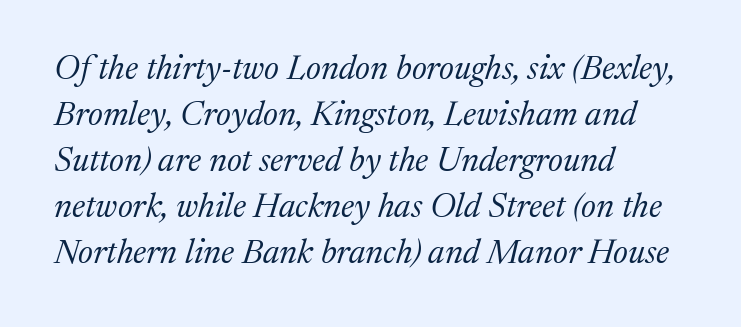
The specimen omits any rule beneath the text block's lines. Small tapered or slab feet sit at the stroke ends, so this counts as serif. The lines are quadded left. The face used here is proportionally spaced, like ordinary book or web type. The type is set solid horizontally, with unmodified tracking.
